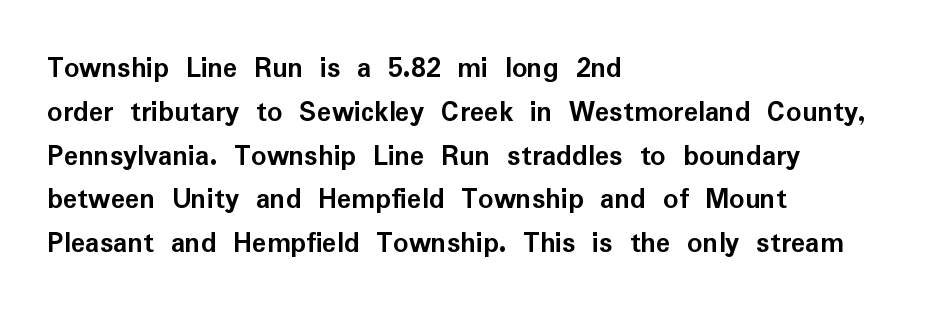
The image shows 30 px semibold sans-serif type, upright; set left-aligned, normal line spacing (1.46x), normal letter spacing, not underlined; low stroke contrast and a medium x-height.
